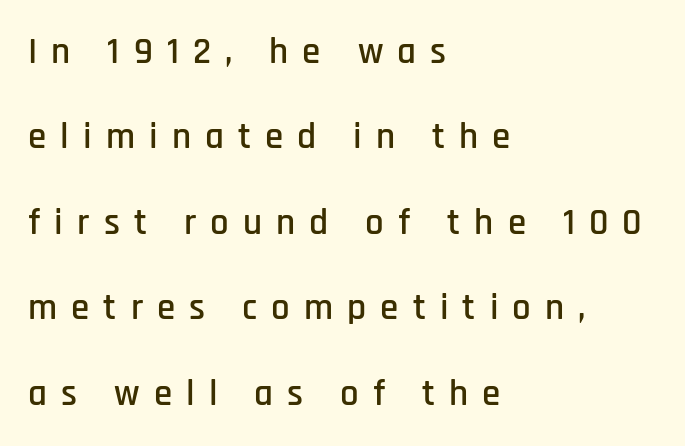
This sample has the flowing, uneven cadence of proportional lettering. The font family rendered here belongs to the sans-serif group. The type is letterspaced generously, with wide tracking. Rule under the text: the space is simply empty. Quick note: not italic, upright.
